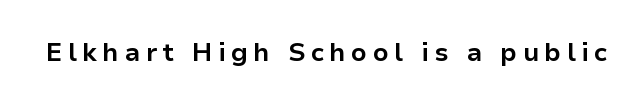
The image shows 26 px bold type, upright; set unusually wide letter spacing (+0.2 em), not underlined.
